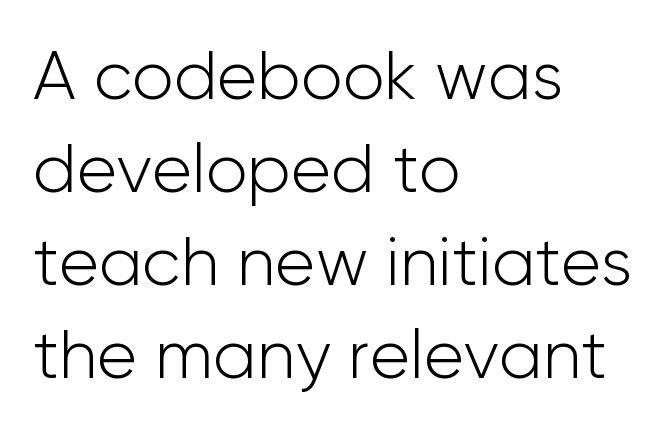
{"serif": "no", "italic": "no", "bold": "no", "weight": "light", "width": "normal", "stroke_contrast": "low", "x_height": "medium", "monospaced": "no", "underline": "no", "align": "left", "line_spacing": "normal", "line_spacing_ratio": 1.37, "letter_spacing": "normal", "letter_spacing_em": 0.0, "glyph_px": 68}
